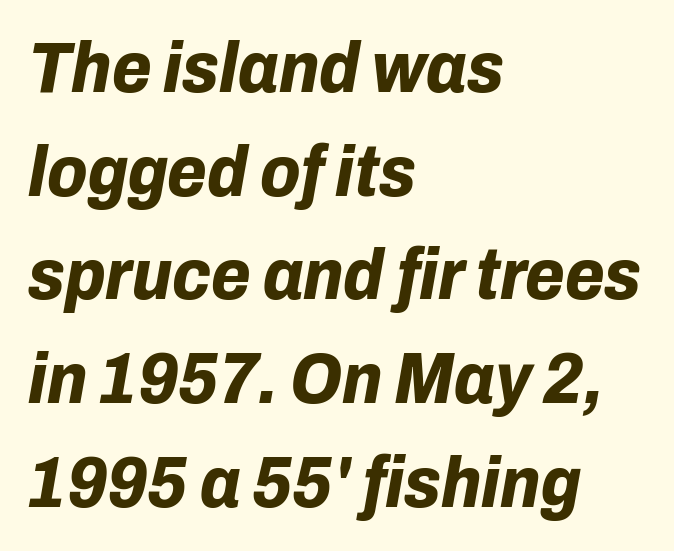
Baseline-to-baseline distance is the conventional proportion of letter height. These lines are set flush left with a ragged right edge. The letterforms sit shoulder to shoulder at normal distance. Here the designer chose a conventional face with non-uniform glyph widths. This is oblique type, the kind used for emphasis or titles. The face used here has the dense, thick strokes of a bold.
